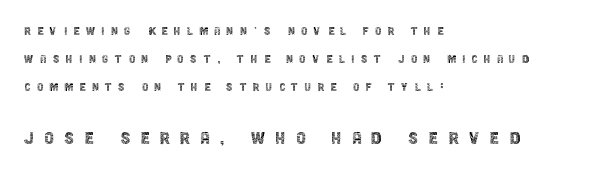
Q: Is the text bold? A: No.
Q: Is the text italic (slanted)? A: No, it is upright.
Q: Is the text underlined? A: No.
Q: How is the paragraph aligned? A: Left-aligned.
Q: Is the spacing between letters normal or unusually wide? A: Unusually wide.
Q: Is the spacing between lines tight, normal or loose? A: Loose.
Q: Which block of text is set in a larger size, the first (top) or the second (bottom)? A: The second (bottom) one.
